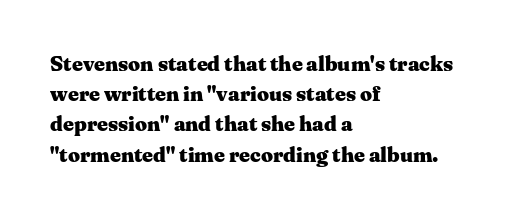
{"italic": "no", "bold": "yes", "underline": "no", "align": "left", "line_spacing": "normal", "line_spacing_ratio": 1.44, "letter_spacing": "normal", "letter_spacing_em": 0.0, "glyph_px": 21}
